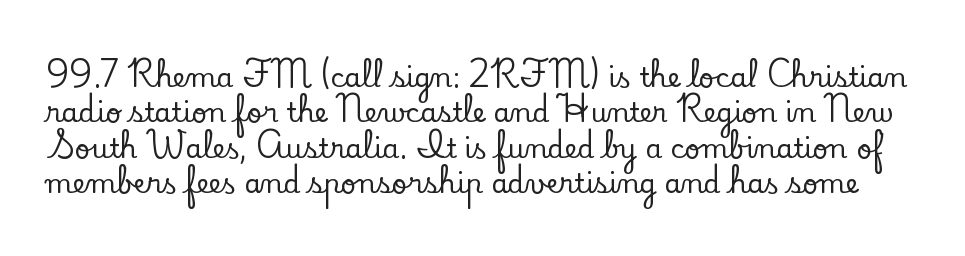
One glance says typical: line gaps are just what's usual. Bare-footed words on every line. This sample uses plain, unmodified letter spacing. Posture: straight, roman, zero tilt.
